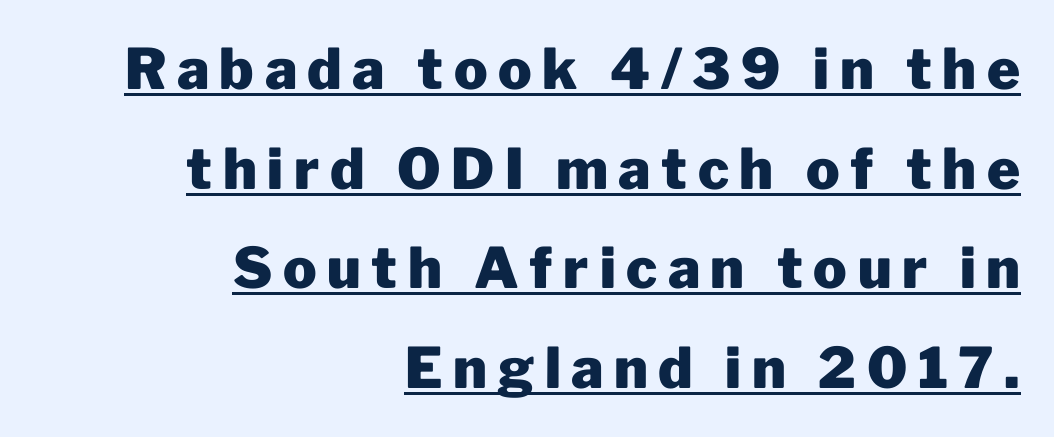
Q: Is the text bold? A: Yes.
Q: Is the text italic (slanted)? A: No, it is upright.
Q: Is the typeface a serif or a sans-serif typeface? A: Sans-serif.
Q: Is the text underlined? A: Yes.
Q: How is the paragraph aligned? A: Right-aligned.
Q: Width (condensed, normal, or wide)? A: Normal.
Q: Stroke contrast? A: Low.
Q: x-height? A: Medium.
Q: Monospaced? A: No.
